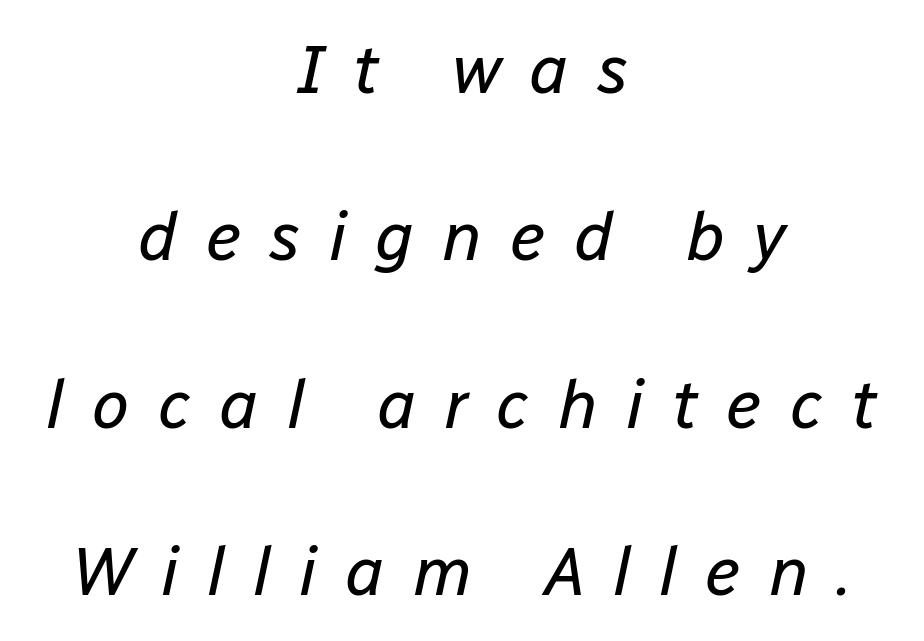
{"italic": "yes", "lean": "right", "slant_degrees": 12, "bold": "no", "weight": "regular", "width": "normal", "stroke_contrast": "low", "x_height": "medium", "monospaced": "no", "underline": "no", "align": "center", "line_spacing": "loose", "line_spacing_ratio": 2.46, "letter_spacing": "wide", "letter_spacing_em": 0.41, "glyph_px": 68}
